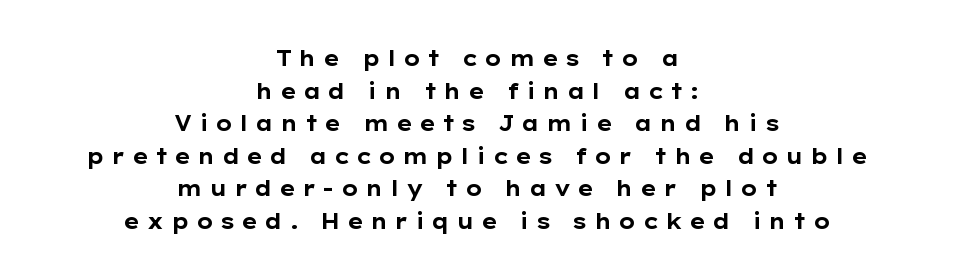
Q: Is the text bold? A: Yes.
Q: Is the text italic (slanted)? A: No, it is upright.
Q: Is the text underlined? A: No.
Q: How is the paragraph aligned? A: Centered.
Q: Is the spacing between letters normal or unusually wide? A: Unusually wide.
Q: Is the spacing between lines tight, normal or loose? A: Normal.
